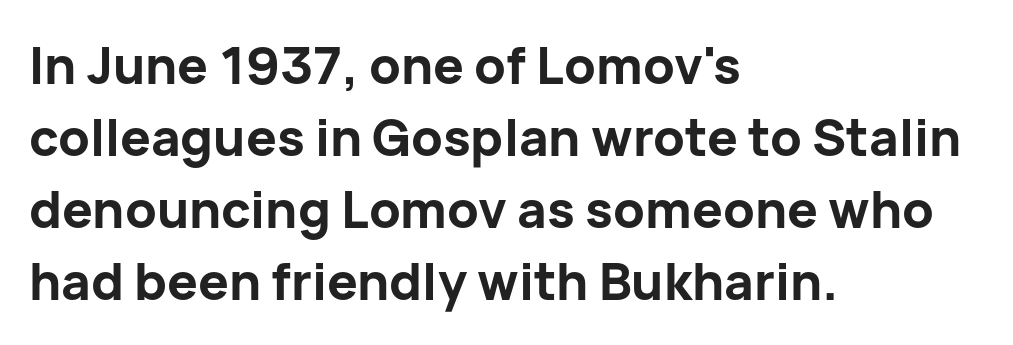
Q: Is the text bold? A: Yes.
Q: Is the text italic (slanted)? A: No, it is upright.
Q: Is the typeface a serif or a sans-serif typeface? A: Sans-serif.
Q: Is the text underlined? A: No.
Q: How is the paragraph aligned? A: Left-aligned.
Q: Is the spacing between letters normal or unusually wide? A: Normal.
Q: Is the spacing between lines tight, normal or loose? A: Normal.
Q: Width (condensed, normal, or wide)? A: Normal.
Q: Stroke contrast? A: Low.
Q: x-height? A: Medium.
Q: Monospaced? A: No.
